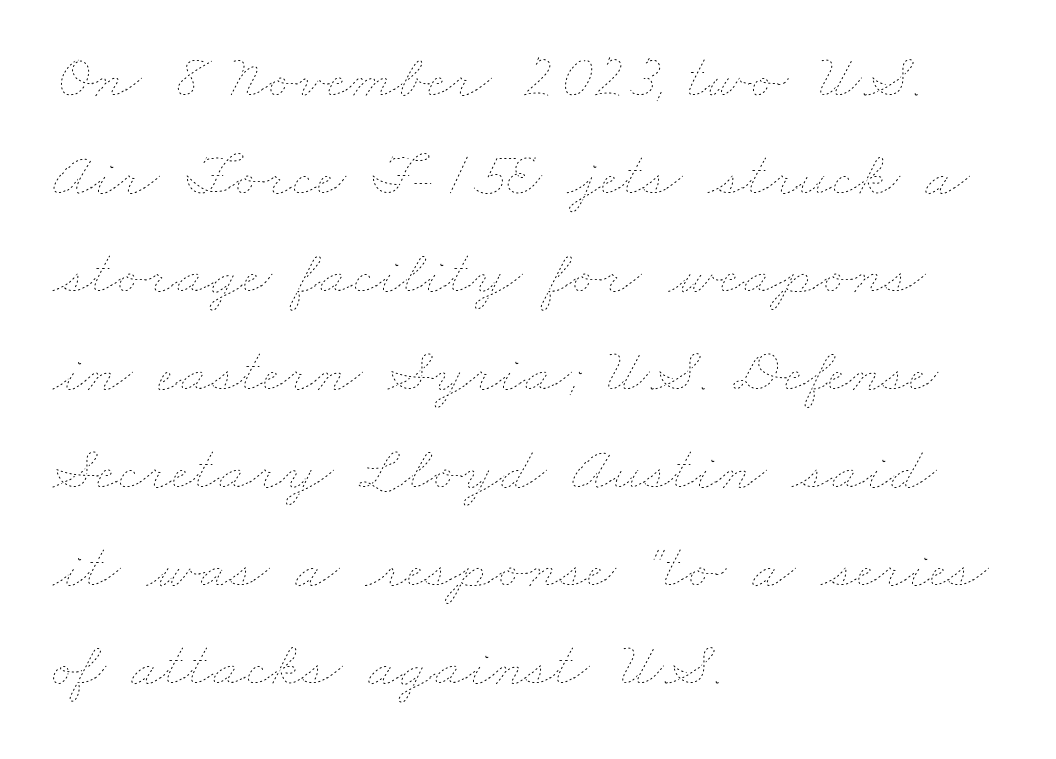
The image shows 64 px thin, wide type; set left-aligned, normal line spacing (1.53x), normal letter spacing, not underlined; low stroke contrast and a small x-height.
